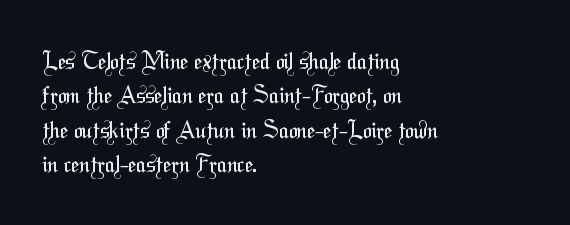
These lines sit exactly where default settings would place them. Layout note: lines flush left. The horizontal fit of the characters is conventional and even. The zone under the glyphs is completely vacant.
